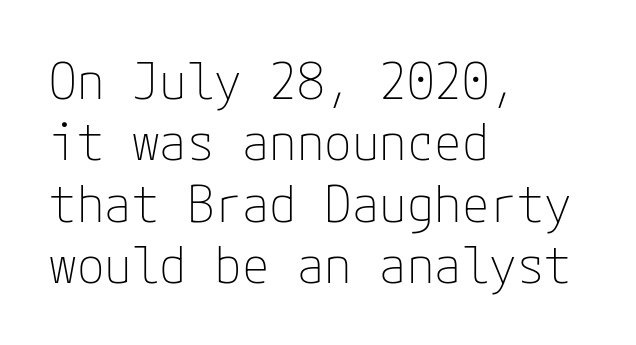
Q: Is the text bold? A: No.
Q: Is the text italic (slanted)? A: No, it is upright.
Q: Is the typeface a serif or a sans-serif typeface? A: Sans-serif.
Q: Is the text underlined? A: No.
Q: How is the paragraph aligned? A: Left-aligned.
Q: Is the spacing between letters normal or unusually wide? A: Normal.
Q: Width (condensed, normal, or wide)? A: Normal.
Q: Stroke contrast? A: Low.
Q: x-height? A: Medium.
